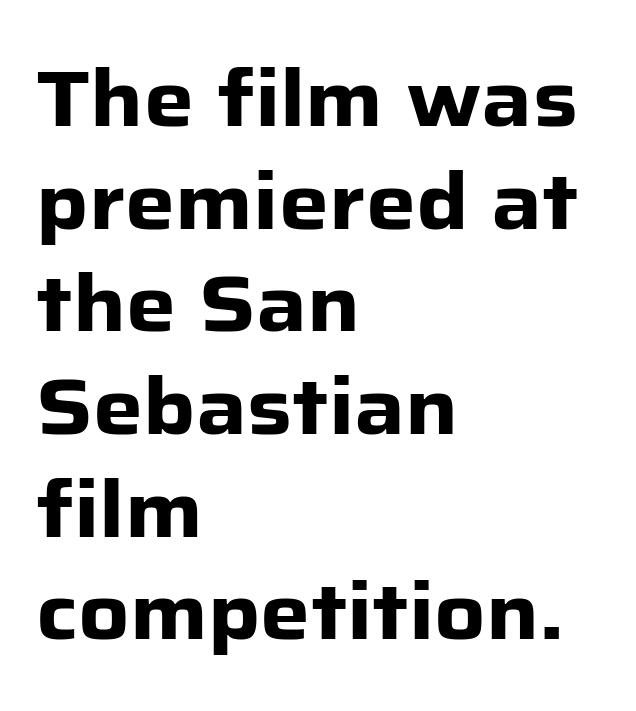
Q: Is the text bold? A: Yes.
Q: Is the text italic (slanted)? A: No, it is upright.
Q: Is the typeface a serif or a sans-serif typeface? A: Sans-serif.
Q: Is the text underlined? A: No.
Q: How is the paragraph aligned? A: Left-aligned.
Q: Is the spacing between letters normal or unusually wide? A: Normal.
Q: Is the spacing between lines tight, normal or loose? A: Normal.
Q: Width (condensed, normal, or wide)? A: Normal.
Q: Stroke contrast? A: Low.
Q: x-height? A: Medium.
Q: Monospaced? A: No.
